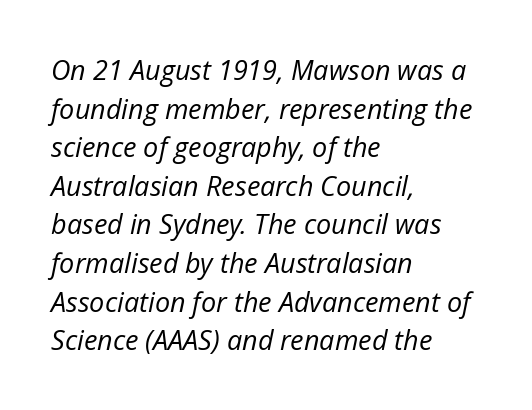
{"italic": "yes", "lean": "right", "slant_degrees": 12, "bold": "no", "underline": "no", "align": "left", "line_spacing": "normal", "line_spacing_ratio": 1.43, "letter_spacing": "normal", "letter_spacing_em": 0.0, "glyph_px": 27}
